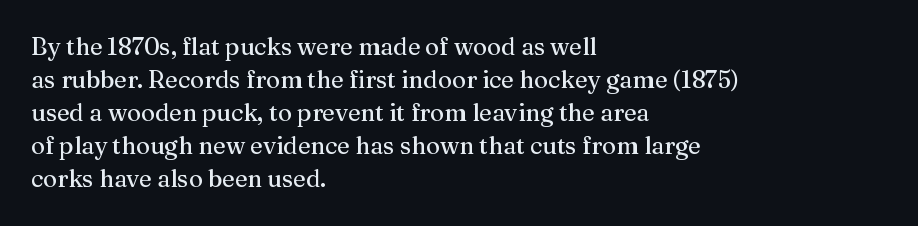
The image shows 24 px text type, upright; set left-aligned, normal line spacing (1.38x), normal letter spacing, not underlined.
